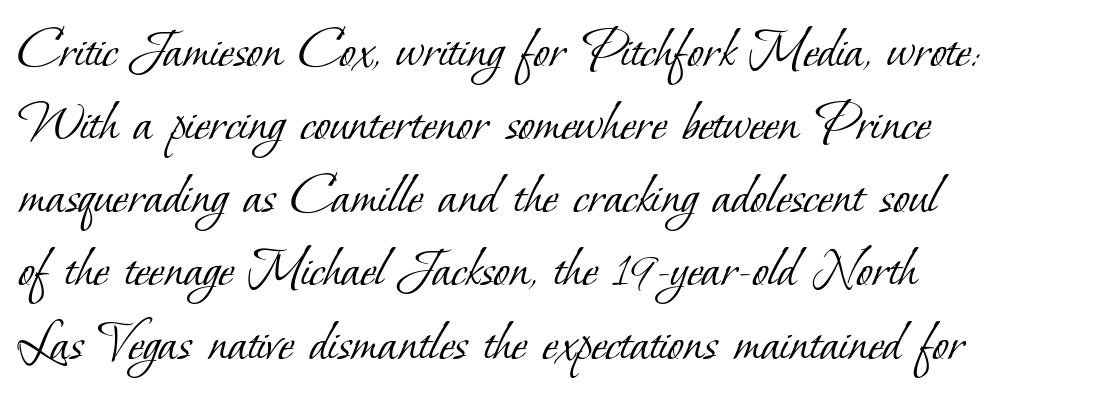
The image shows 59 px light serif type; set left-aligned, line spacing 1.24x, normal letter spacing, not underlined; low stroke contrast and a small x-height.
